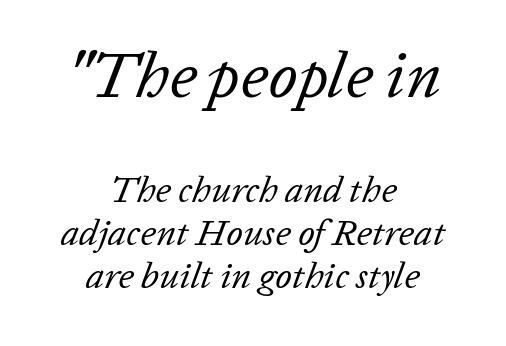
Q: Is the text bold? A: No.
Q: Is the text italic (slanted)? A: Yes, it leans right by about 20 degrees.
Q: Is the text underlined? A: No.
Q: How is the paragraph aligned? A: Centered.
Q: Is the spacing between letters normal or unusually wide? A: Normal.
Q: Which block of text is set in a larger size, the first (top) or the second (bottom)? A: The first (top) one.
Q: Width (condensed, normal, or wide)? A: Normal.
Q: Stroke contrast? A: Low.
Q: x-height? A: Medium.
Q: Monospaced? A: No.
